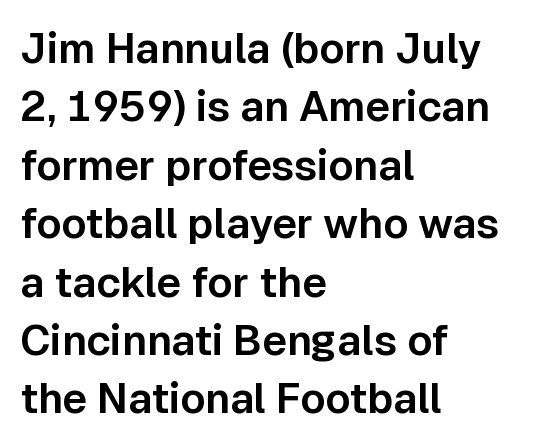
The image shows 42 px sans-serif type, upright; set left-aligned, normal line spacing (1.39x), normal letter spacing, not underlined; low stroke contrast and a medium x-height.
